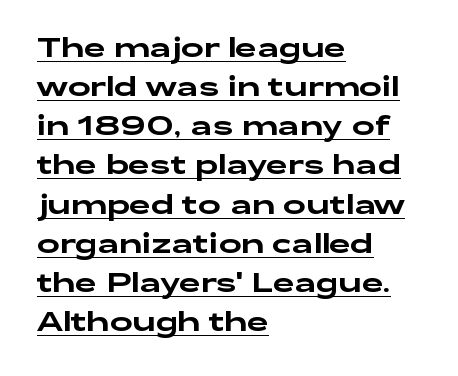
The image shows 27 px text type, upright; set left-aligned, normal line spacing (1.45x), normal letter spacing, underlined.
